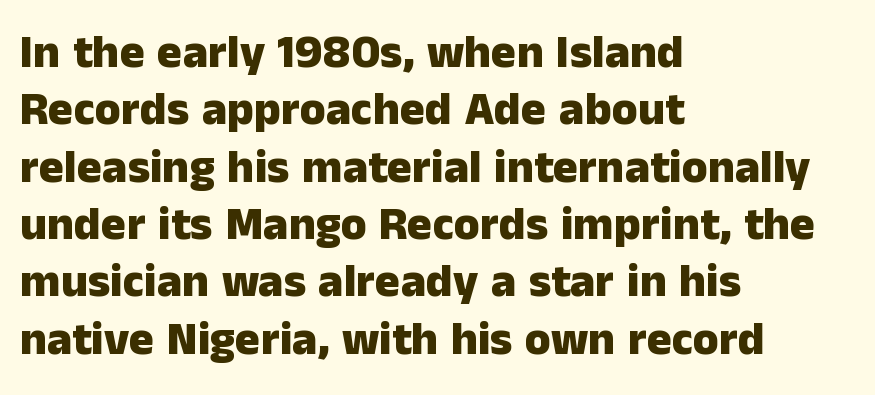
Q: Is the text bold? A: Yes.
Q: Is the text italic (slanted)? A: No, it is upright.
Q: Is the typeface a serif or a sans-serif typeface? A: Sans-serif.
Q: Is the text underlined? A: No.
Q: How is the paragraph aligned? A: Left-aligned.
Q: Is the spacing between letters normal or unusually wide? A: Normal.
Q: Width (condensed, normal, or wide)? A: Normal.
Q: Stroke contrast? A: Low.
Q: x-height? A: Medium.
Q: Monospaced? A: No.
